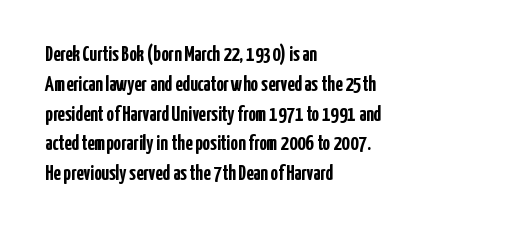
Q: Is the text bold? A: Yes.
Q: Is the text italic (slanted)? A: No, it is upright.
Q: Is the text underlined? A: No.
Q: How is the paragraph aligned? A: Left-aligned.
Q: Is the spacing between letters normal or unusually wide? A: Normal.
Q: Is the spacing between lines tight, normal or loose? A: Normal.
